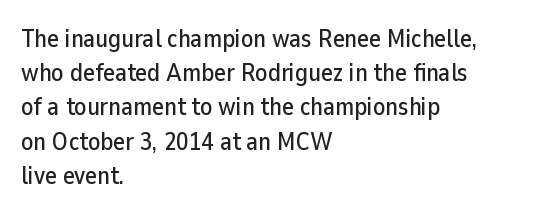
Q: Is the text italic (slanted)? A: No, it is upright.
Q: Is the text underlined? A: No.
Q: How is the paragraph aligned? A: Left-aligned.
Q: Is the spacing between letters normal or unusually wide? A: Normal.
Q: Is the spacing between lines tight, normal or loose? A: Normal.
